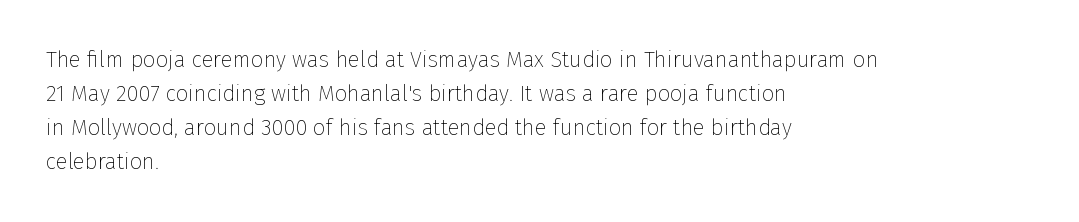
Caption: multi-line text, flush left, ragged right. Rendered with straight, roman letterforms. Beneath every word, the page is bare. Weight: not bold — regular or lighter. Nobody touched the tracking dial on this one. Vertically, the passage feels balanced, rows spaced as you'd expect.
